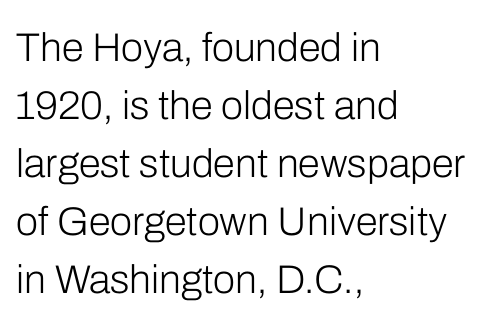
Q: Is the text bold? A: No.
Q: Is the text italic (slanted)? A: No, it is upright.
Q: Is the typeface a serif or a sans-serif typeface? A: Sans-serif.
Q: Is the text underlined? A: No.
Q: How is the paragraph aligned? A: Left-aligned.
Q: Is the spacing between letters normal or unusually wide? A: Normal.
Q: Is the spacing between lines tight, normal or loose? A: Normal.
Q: Width (condensed, normal, or wide)? A: Normal.
Q: Stroke contrast? A: Low.
Q: x-height? A: Medium.
Q: Monospaced? A: No.
